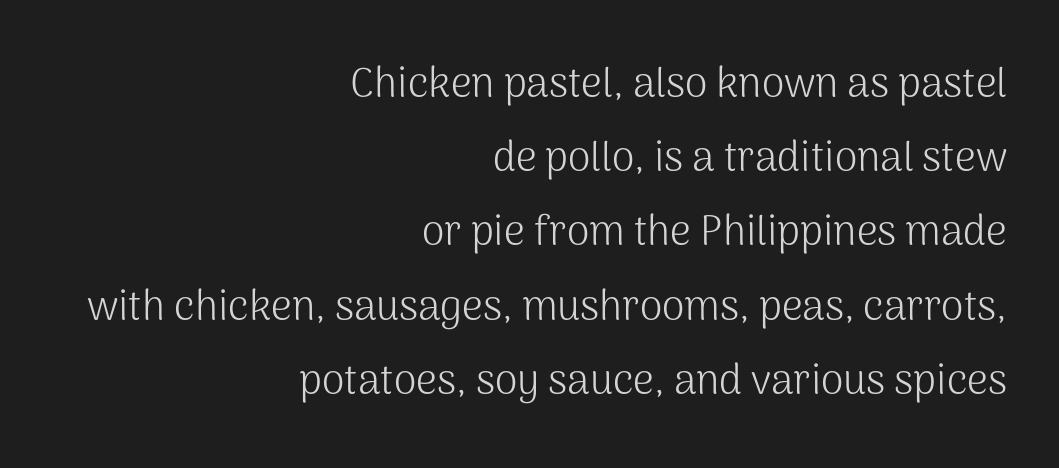
{"serif": "no", "italic": "no", "bold": "no", "weight": "light", "width": "normal", "stroke_contrast": "medium", "x_height": "medium", "monospaced": "no", "underline": "no", "align": "right", "line_spacing_ratio": 1.81, "letter_spacing": "normal", "letter_spacing_em": 0.0, "glyph_px": 41}
